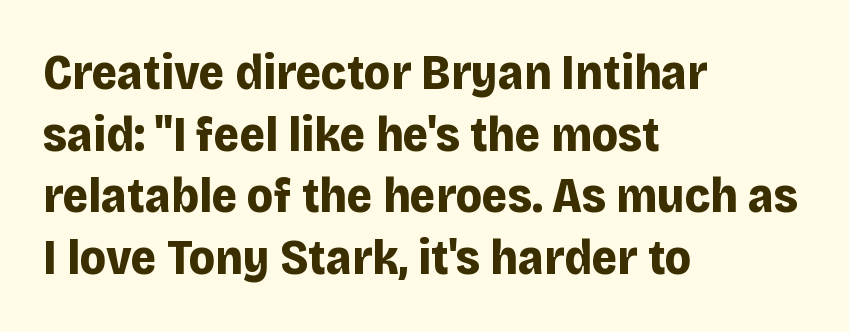
{"serif": "no", "italic": "no", "bold": "yes", "weight": "bold", "width": "normal", "stroke_contrast": "low", "x_height": "large", "monospaced": "no", "underline": "no", "align": "left", "line_spacing": "normal", "line_spacing_ratio": 1.26, "letter_spacing": "normal", "letter_spacing_em": 0.0, "glyph_px": 49}
